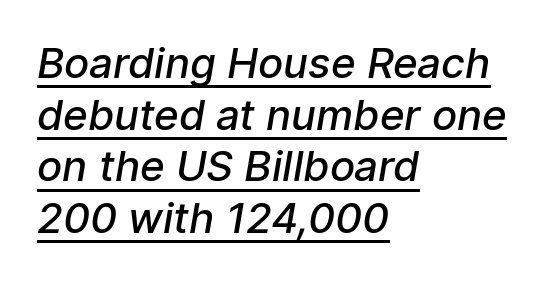
Q: Is the text bold? A: Semi-bold.
Q: Is the typeface a serif or a sans-serif typeface? A: Sans-serif.
Q: Is the text underlined? A: Yes.
Q: How is the paragraph aligned? A: Left-aligned.
Q: Is the spacing between letters normal or unusually wide? A: Normal.
Q: Width (condensed, normal, or wide)? A: Normal.
Q: Stroke contrast? A: Low.
Q: x-height? A: Medium.
Q: Monospaced? A: No.
